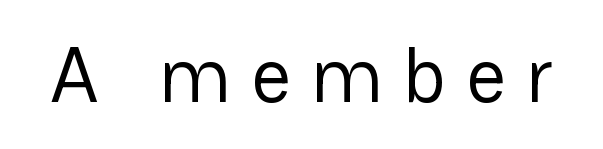
Look at the tracking — it's clearly loosened, letters drifting apart. No italicization has been applied; the sample stays upright. These lines are composed in type without serifs. A light-to-regular cut is what we see here. Rule under the text: the space is simply empty. Varying glyph widths throughout — classic text-font behaviour.
